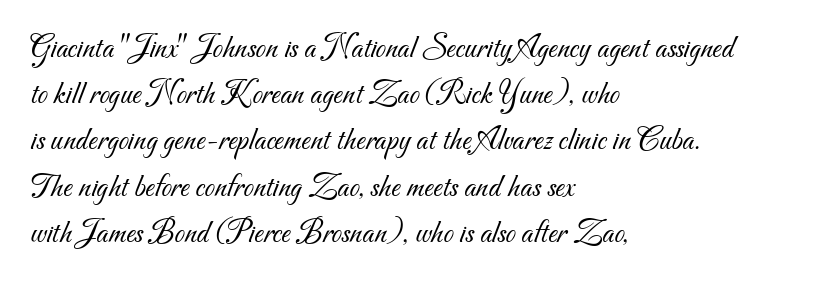
The image shows 33 px light sans-serif type; set left-aligned, normal line spacing (1.4x), normal letter spacing, not underlined; medium stroke contrast and a small x-height.
